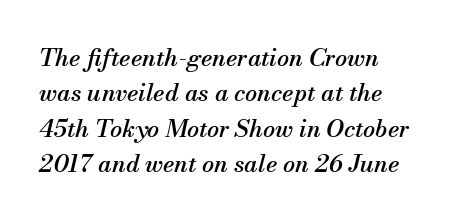
Designer's note — italics engaged. Descender tails drop into unmarked territory. How are the letters spaced? Ordinarily, with no added tracking. Reading down the block, your eye returns to a fixed left position each line.
